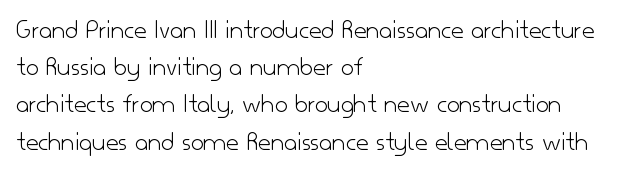
The typesetting does not lean heavy: it is not bold. Does extra space separate the letters? No, they use regular spacing. Descenders hang freely into open space. You could not count columns in this text — the font is proportionally spaced. Posture: upright roman. Typeset ragged right — the left edge is the straight one.
